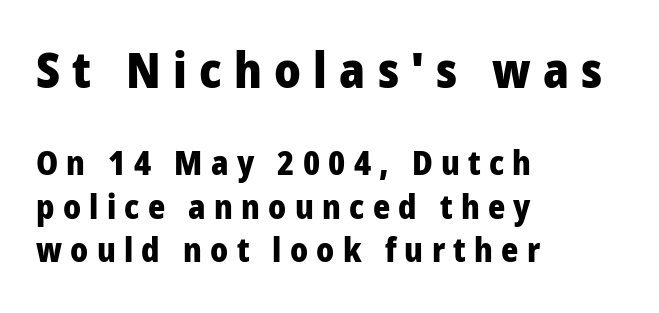
The specimen omits any rule beneath the text block's lines. Do the letters lean? They stand straight. Between one letter and the next there's a generous, obvious gap. The passage shown is emphatically bold.
